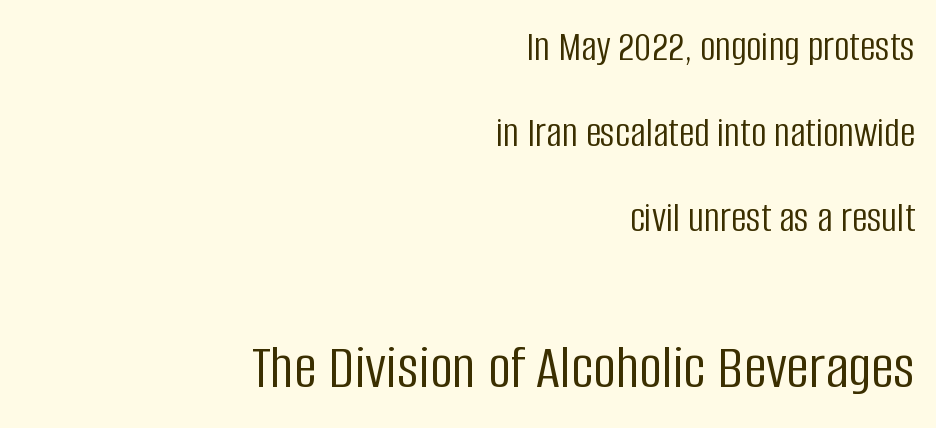
Q: Is the text bold? A: No.
Q: Is the text italic (slanted)? A: No, it is upright.
Q: Is the typeface a serif or a sans-serif typeface? A: Sans-serif.
Q: Is the text underlined? A: No.
Q: How is the paragraph aligned? A: Right-aligned.
Q: Is the spacing between letters normal or unusually wide? A: Normal.
Q: Is the spacing between lines tight, normal or loose? A: Loose.
Q: Which block of text is set in a larger size, the first (top) or the second (bottom)? A: The second (bottom) one.
Q: Width (condensed, normal, or wide)? A: Condensed.
Q: Stroke contrast? A: Low.
Q: x-height? A: Large.
Q: Monospaced? A: No.
